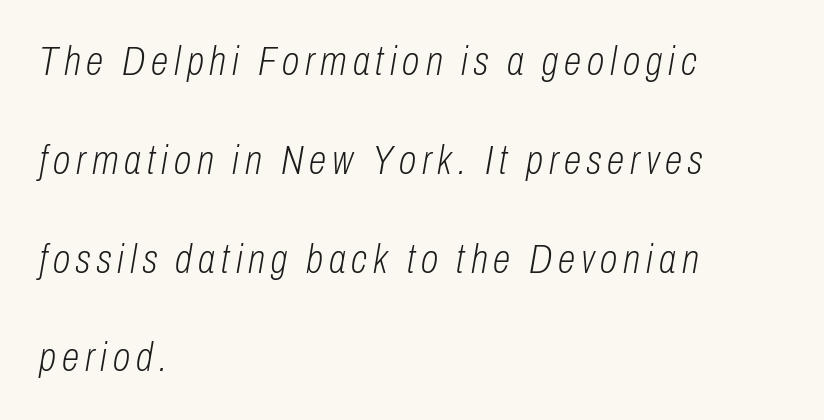
Q: Is the text bold? A: No.
Q: Is the text italic (slanted)? A: Yes, it leans right by about 10 degrees.
Q: Is the text underlined? A: No.
Q: How is the paragraph aligned? A: Left-aligned.
Q: Is the spacing between lines tight, normal or loose? A: Loose.
Q: Width (condensed, normal, or wide)? A: Condensed.
Q: Stroke contrast? A: Low.
Q: x-height? A: Medium.
Q: Monospaced? A: No.
